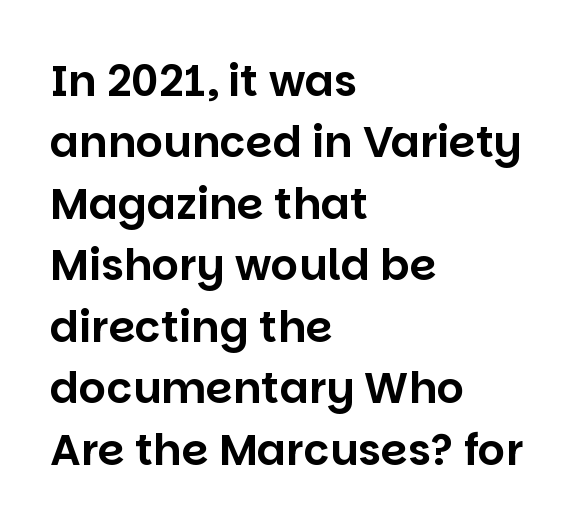
The image shows 43 px sans-serif type, upright; set left-aligned, normal line spacing (1.43x), normal letter spacing, not underlined; low stroke contrast and a large x-height.
